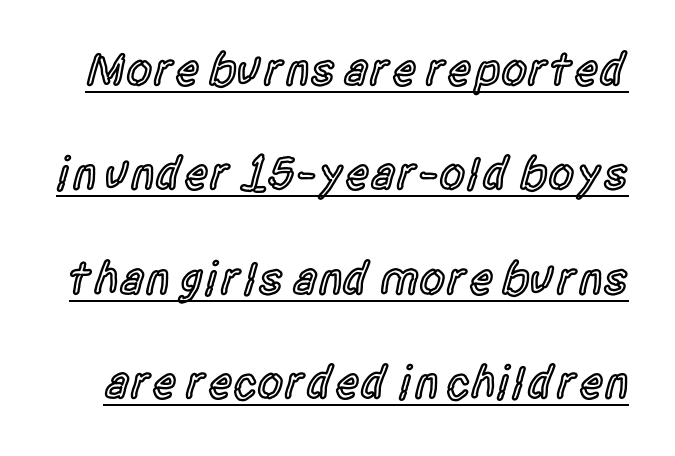
The image shows 47 px semibold, condensed sans-serif type; set loose line spacing (2.22x), normal letter spacing, underlined; a large x-height.
